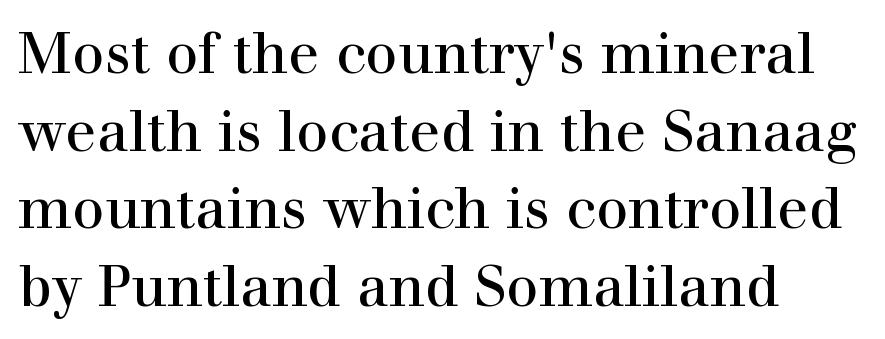
{"serif": "yes", "italic": "no", "bold": "no", "weight": "regular", "width": "normal", "stroke_contrast": "high", "x_height": "medium", "monospaced": "no", "underline": "no", "align": "left", "line_spacing": "normal", "line_spacing_ratio": 1.36, "letter_spacing": "normal", "letter_spacing_em": 0.0, "glyph_px": 57}
